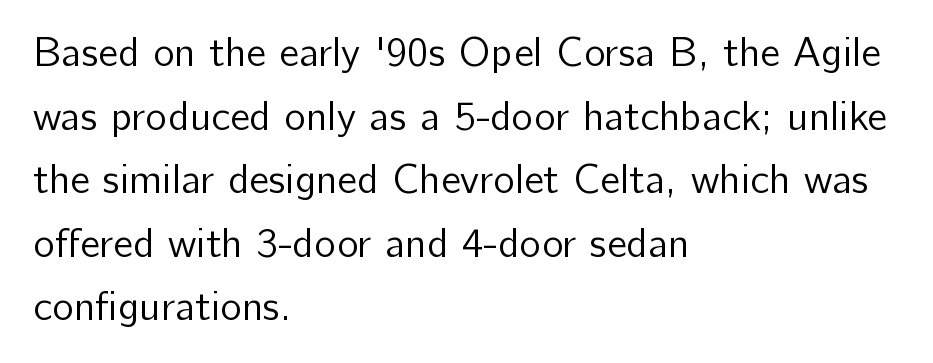
{"serif": "no", "italic": "no", "bold": "no", "weight": "regular", "width": "normal", "stroke_contrast": "low", "x_height": "medium", "monospaced": "no", "underline": "no", "align": "left", "line_spacing": "normal", "line_spacing_ratio": 1.55, "letter_spacing": "normal", "letter_spacing_em": 0.0, "glyph_px": 41}
